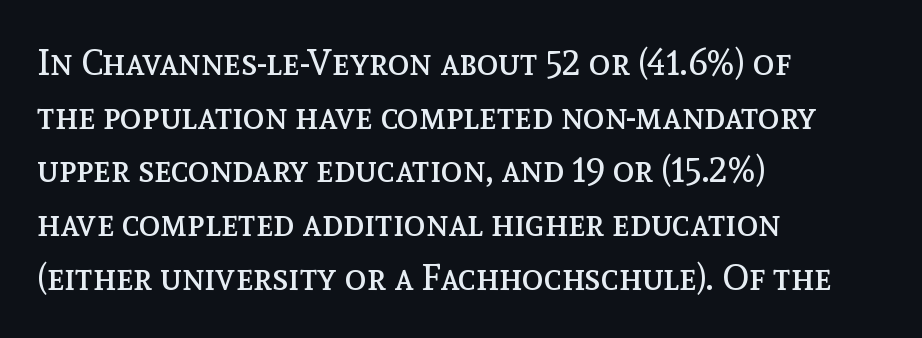
Q: Is the text bold? A: No.
Q: Is the text italic (slanted)? A: No, it is upright.
Q: Is the text underlined? A: No.
Q: How is the paragraph aligned? A: Left-aligned.
Q: Is the spacing between letters normal or unusually wide? A: Normal.
Q: Is the spacing between lines tight, normal or loose? A: Normal.
Q: Width (condensed, normal, or wide)? A: Normal.
Q: x-height? A: Medium.
Q: Monospaced? A: No.
